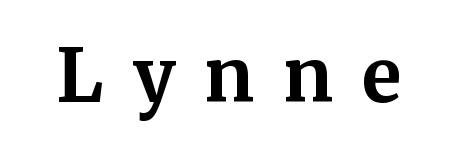
The image shows 73 px bold serif type, upright; set unusually wide letter spacing (+0.4 em), not underlined; medium stroke contrast and a medium x-height.
